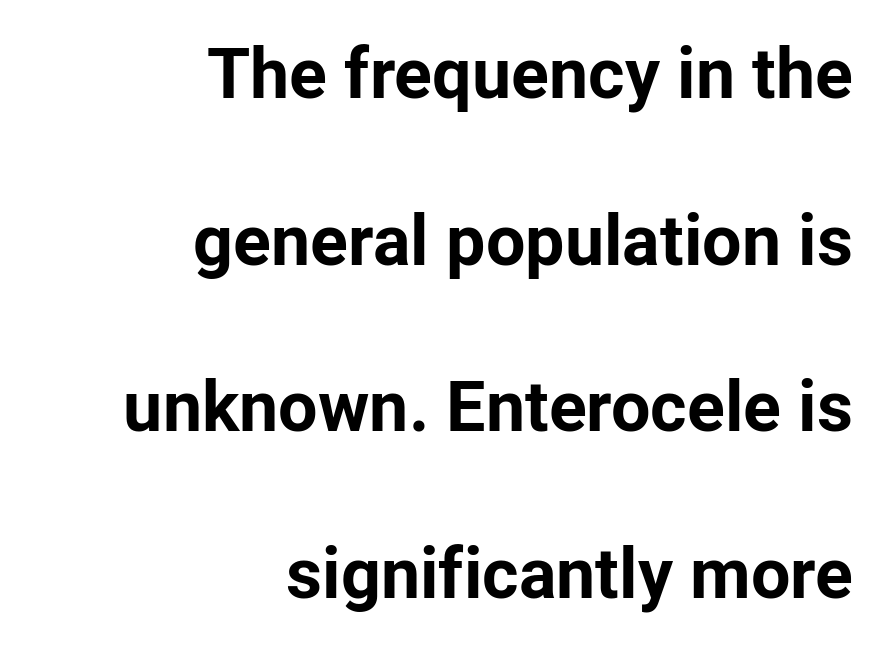
{"serif": "no", "italic": "no", "bold": "yes", "weight": "bold", "width": "normal", "stroke_contrast": "low", "x_height": "medium", "monospaced": "no", "underline": "no", "align": "right", "line_spacing": "loose", "line_spacing_ratio": 2.38, "letter_spacing": "normal", "letter_spacing_em": 0.0, "glyph_px": 70}
